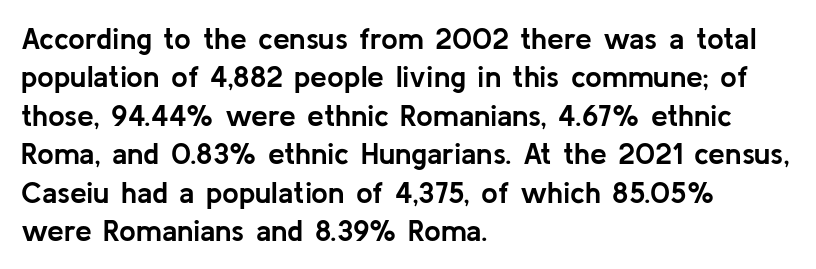
The glyphs have the mass of a bold cut. You can tell it's not italic because the verticals are truly vertical. These lines are composed in type without serifs. You could call the tracking neutral — neither tight nor loose.
